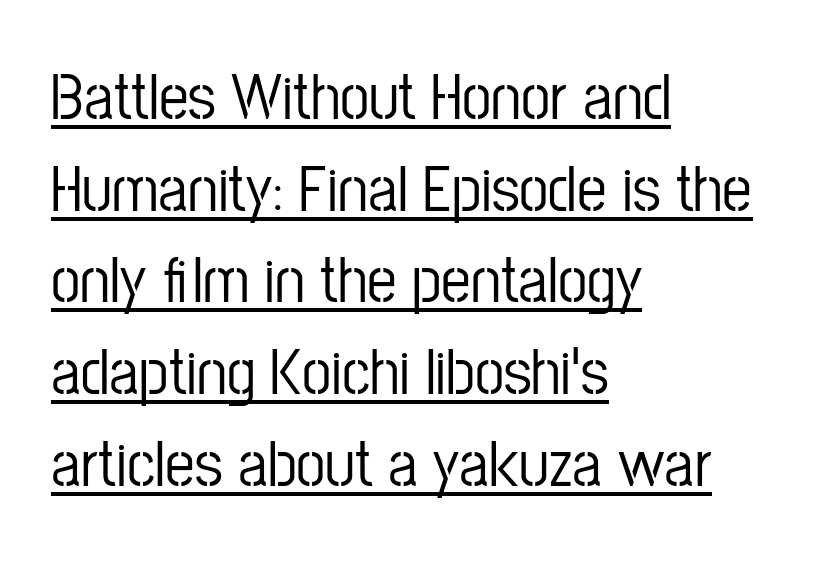
{"serif": "no", "italic": "no", "width": "condensed", "stroke_contrast": "low", "x_height": "medium", "monospaced": "no", "underline": "yes", "align": "left", "line_spacing": "normal", "line_spacing_ratio": 1.39, "letter_spacing": "normal", "letter_spacing_em": 0.0, "glyph_px": 66}
